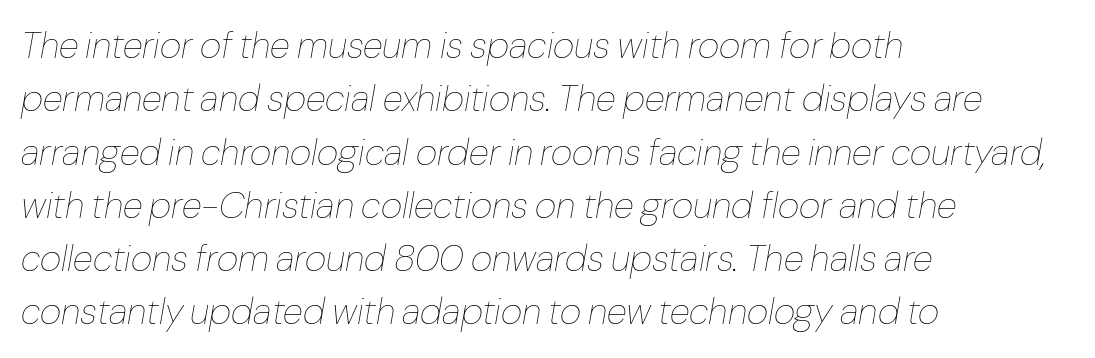
Q: Is the text bold? A: No.
Q: Is the text italic (slanted)? A: Yes, it leans right by about 10 degrees.
Q: Is the text underlined? A: No.
Q: How is the paragraph aligned? A: Left-aligned.
Q: Is the spacing between letters normal or unusually wide? A: Normal.
Q: Is the spacing between lines tight, normal or loose? A: Normal.
Q: Width (condensed, normal, or wide)? A: Normal.
Q: Stroke contrast? A: Low.
Q: x-height? A: Medium.
Q: Monospaced? A: No.
